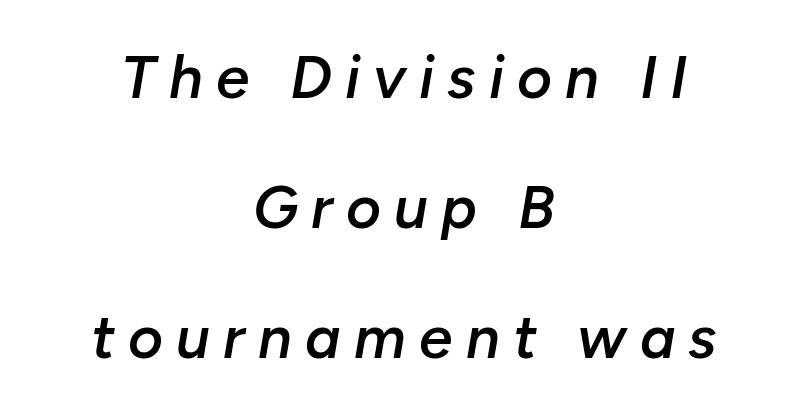
{"italic": "yes", "lean": "right", "slant_degrees": 10, "bold": "semi", "weight": "semibold", "width": "normal", "stroke_contrast": "low", "x_height": "medium", "monospaced": "no", "underline": "no", "align": "center", "line_spacing": "loose", "line_spacing_ratio": 2.17, "letter_spacing": "wide", "letter_spacing_em": 0.22, "glyph_px": 60}
